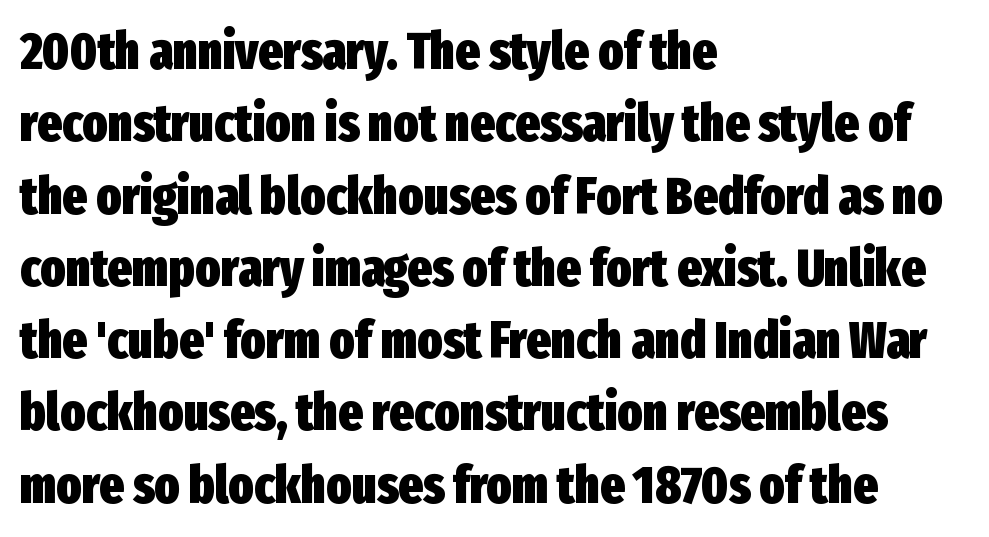
Q: Is the text bold? A: Yes.
Q: Is the text italic (slanted)? A: No, it is upright.
Q: Is the typeface a serif or a sans-serif typeface? A: Sans-serif.
Q: Is the text underlined? A: No.
Q: How is the paragraph aligned? A: Left-aligned.
Q: Is the spacing between letters normal or unusually wide? A: Normal.
Q: Is the spacing between lines tight, normal or loose? A: Normal.
Q: Width (condensed, normal, or wide)? A: Condensed.
Q: Stroke contrast? A: Low.
Q: x-height? A: Medium.
Q: Monospaced? A: No.
